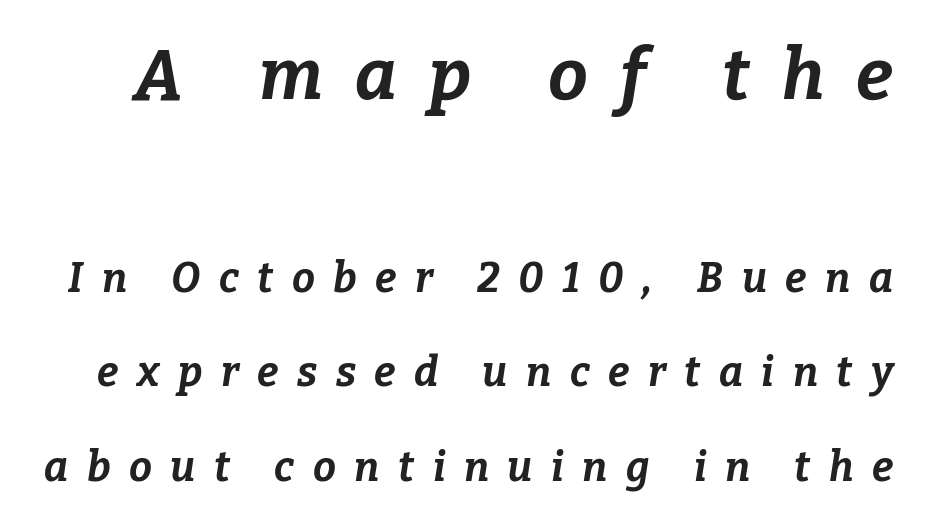
Q: Is the text bold? A: Yes.
Q: Is the text italic (slanted)? A: Yes, it leans right by about 9 degrees.
Q: Is the text underlined? A: No.
Q: Is the spacing between letters normal or unusually wide? A: Unusually wide.
Q: Is the spacing between lines tight, normal or loose? A: Loose.
Q: Which block of text is set in a larger size, the first (top) or the second (bottom)? A: The first (top) one.
Q: Width (condensed, normal, or wide)? A: Normal.
Q: Stroke contrast? A: Low.
Q: x-height? A: Medium.
Q: Monospaced? A: No.
